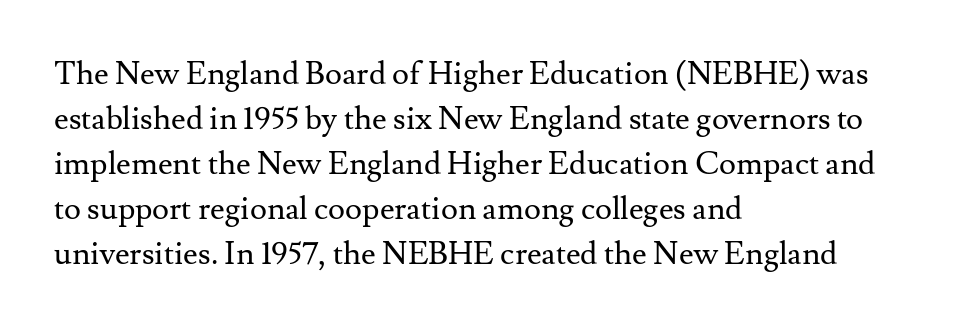
{"serif": "yes", "italic": "no", "bold": "no", "weight": "regular", "width": "normal", "stroke_contrast": "medium", "x_height": "small", "monospaced": "no", "underline": "no", "align": "left", "line_spacing": "normal", "line_spacing_ratio": 1.41, "letter_spacing": "normal", "letter_spacing_em": 0.0, "glyph_px": 32}
